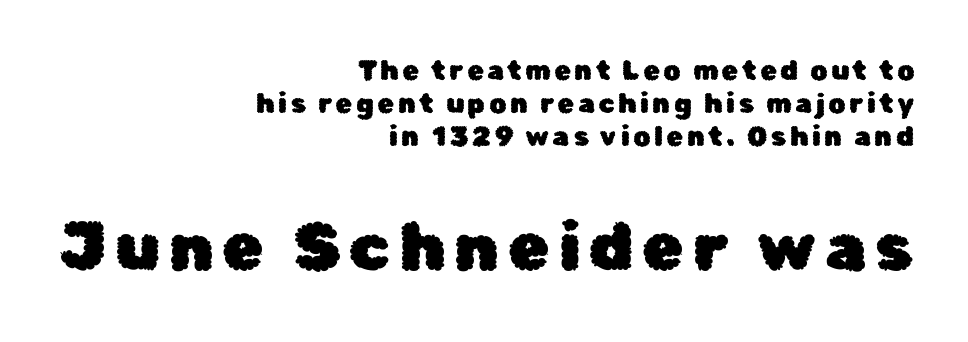
{"serif": "no", "italic": "no", "width": "normal", "stroke_contrast": "low", "x_height": "medium", "monospaced": "no", "underline": "no", "align": "right", "line_spacing_ratio": 1.23, "larger_block": "second", "size_ratio": 2.48, "glyph_px": 67}
